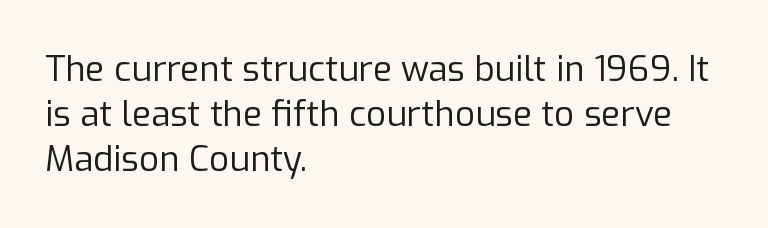
Q: Is the text bold? A: No.
Q: Is the text italic (slanted)? A: No, it is upright.
Q: Is the typeface a serif or a sans-serif typeface? A: Sans-serif.
Q: Is the text underlined? A: No.
Q: How is the paragraph aligned? A: Left-aligned.
Q: Is the spacing between letters normal or unusually wide? A: Normal.
Q: Is the spacing between lines tight, normal or loose? A: Normal.
Q: Width (condensed, normal, or wide)? A: Normal.
Q: Stroke contrast? A: Low.
Q: x-height? A: Medium.
Q: Monospaced? A: No.
